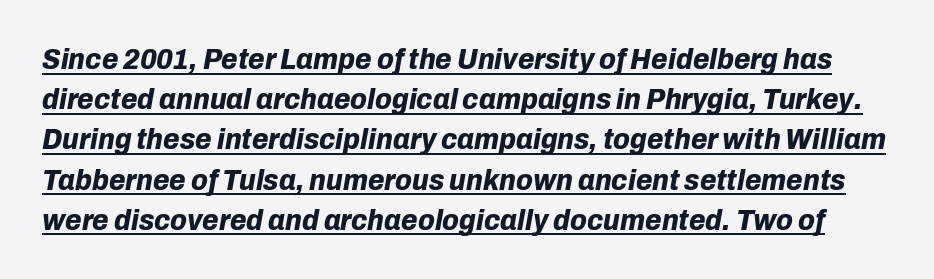
What decoration does the sample have? An underline. Set as a true bold cut, around the 700 mark. In terms of leading, this rendering sits right in the middle. Honestly, the letter spacing is just normal — you wouldn't notice it. Varying glyph widths throughout — classic text-font behaviour.
